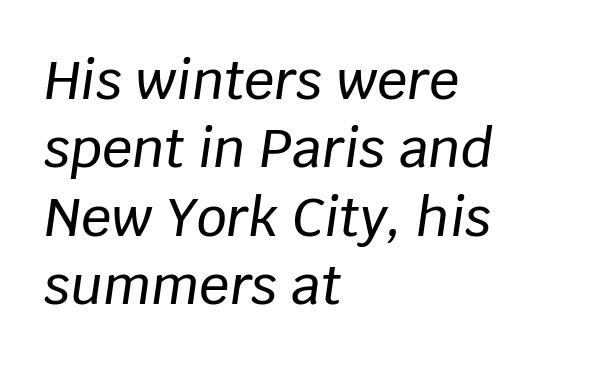
The image shows 53 px text type, italic (leaning right); set left-aligned, normal line spacing (1.29x), normal letter spacing, not underlined; low stroke contrast and a large x-height.
